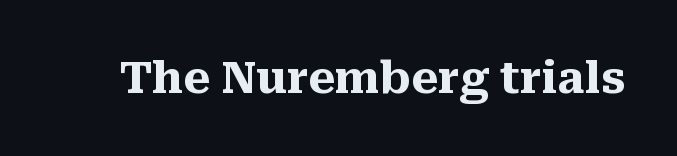
Letter spacing: default. A serif font was chosen for this passage. Set as a true bold cut, around the 700 mark. Posture: vertical. Just letters on the line, the space beneath them empty.
